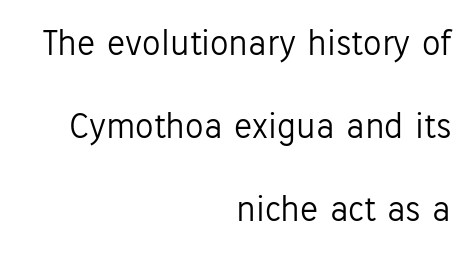
The image shows 37 px light sans-serif type, upright; set right-aligned, loose line spacing (2.24x), normal letter spacing, not underlined; low stroke contrast and a medium x-height.
